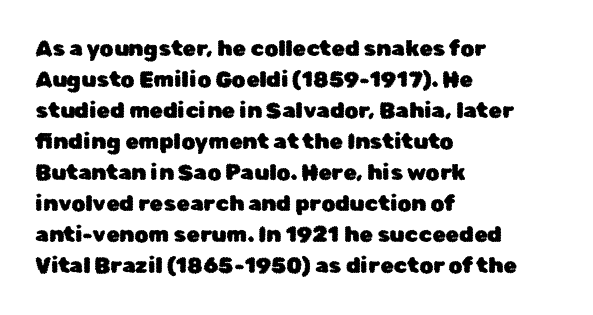
{"italic": "no", "underline": "no", "align": "left", "line_spacing": "normal", "line_spacing_ratio": 1.41, "letter_spacing": "normal", "letter_spacing_em": 0.0, "glyph_px": 22}
